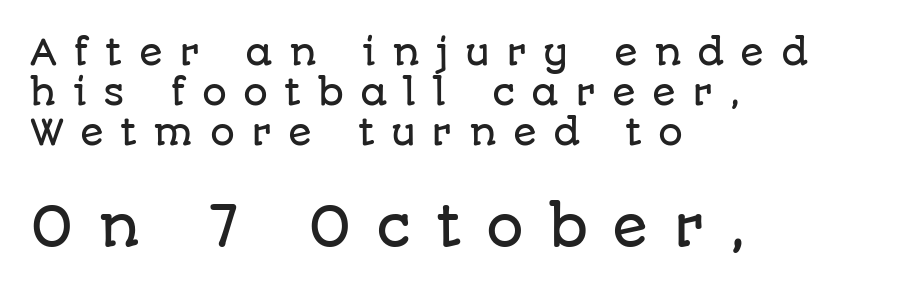
{"serif": "no", "italic": "no", "width": "normal", "stroke_contrast": "low", "x_height": "large", "monospaced": "no", "underline": "no", "align": "left", "line_spacing": "tight", "line_spacing_ratio": 1.15, "letter_spacing": "wide", "letter_spacing_em": 0.46, "larger_block": "second", "size_ratio": 1.51, "glyph_px": 53}
